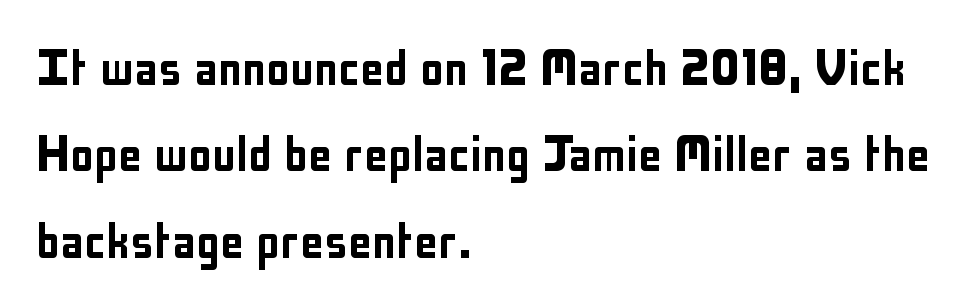
Q: Is the text italic (slanted)? A: No, it is upright.
Q: Is the typeface a serif or a sans-serif typeface? A: Sans-serif.
Q: Is the text underlined? A: No.
Q: How is the paragraph aligned? A: Left-aligned.
Q: Is the spacing between letters normal or unusually wide? A: Normal.
Q: Is the spacing between lines tight, normal or loose? A: Normal.
Q: Width (condensed, normal, or wide)? A: Condensed.
Q: Stroke contrast? A: Low.
Q: x-height? A: Medium.
Q: Monospaced? A: No.
